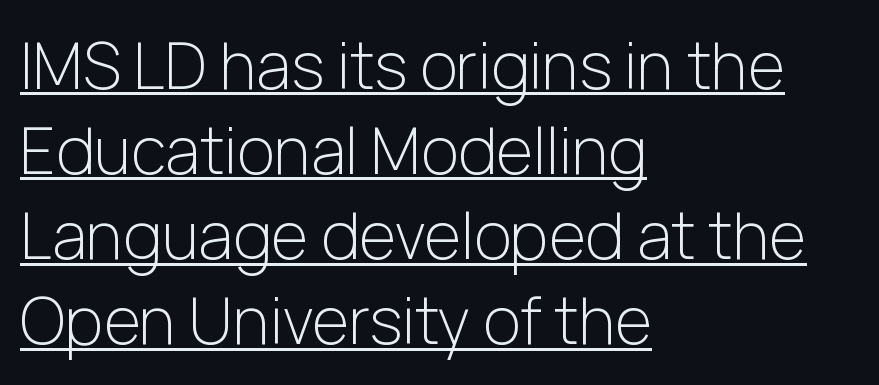
Q: Is the text bold? A: No.
Q: Is the text italic (slanted)? A: No, it is upright.
Q: Is the typeface a serif or a sans-serif typeface? A: Sans-serif.
Q: Is the text underlined? A: Yes.
Q: How is the paragraph aligned? A: Left-aligned.
Q: Is the spacing between letters normal or unusually wide? A: Normal.
Q: Is the spacing between lines tight, normal or loose? A: Normal.
Q: Width (condensed, normal, or wide)? A: Normal.
Q: Stroke contrast? A: Low.
Q: x-height? A: Medium.
Q: Monospaced? A: No.
